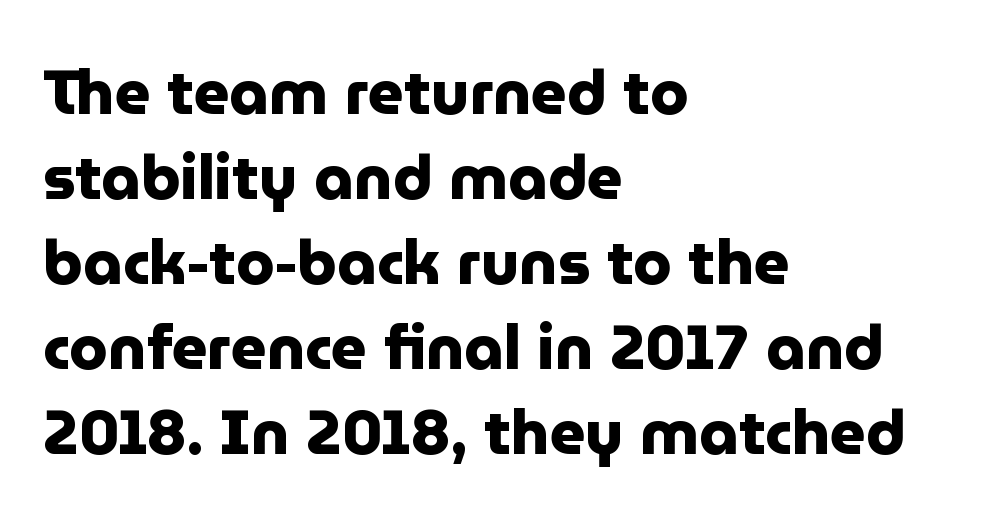
The characters look thick and weighty, a clear bold. The lines are quadded left. Vertical spacing — default. Quick note: not italic, upright.
